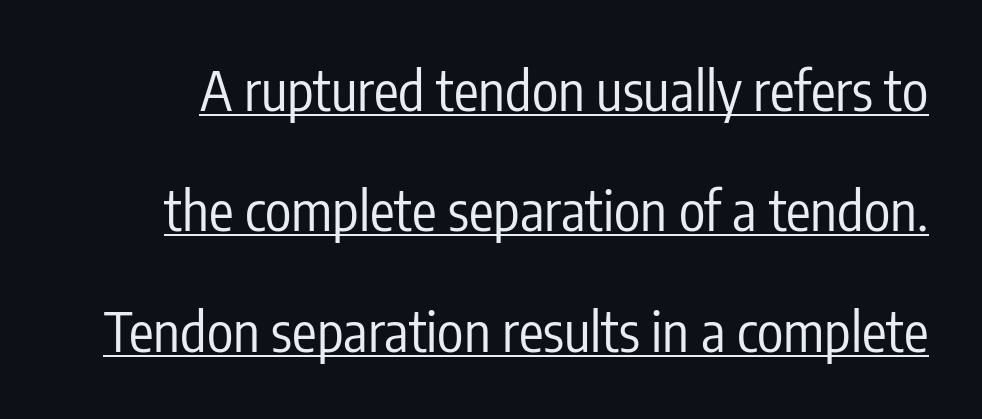
Q: Is the text bold? A: No.
Q: Is the text italic (slanted)? A: No, it is upright.
Q: Is the typeface a serif or a sans-serif typeface? A: Sans-serif.
Q: Is the text underlined? A: Yes.
Q: Is the spacing between letters normal or unusually wide? A: Normal.
Q: Is the spacing between lines tight, normal or loose? A: Loose.
Q: Width (condensed, normal, or wide)? A: Condensed.
Q: Stroke contrast? A: Low.
Q: x-height? A: Medium.
Q: Monospaced? A: No.
